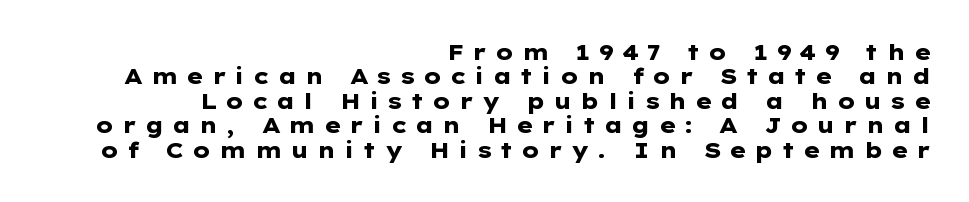
Q: Is the text bold? A: Yes.
Q: Is the text italic (slanted)? A: No, it is upright.
Q: Is the text underlined? A: No.
Q: How is the paragraph aligned? A: Right-aligned.
Q: Is the spacing between letters normal or unusually wide? A: Unusually wide.
Q: Is the spacing between lines tight, normal or loose? A: Tight.
